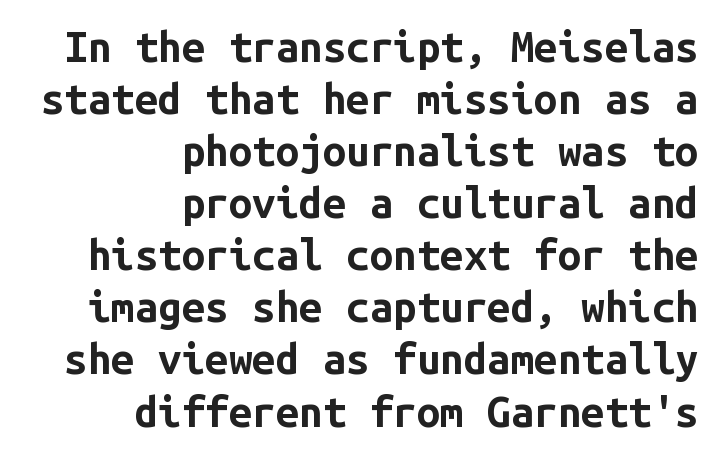
Weight check: bold — yes, fully. Which margin do the lines hug? The right one — the left edge is uneven. Do the characters align in a grid? Yes, the font is monospaced. The face used here is rendered with its standard letterfit. A roman cut, with each character standing at attention. Serif or sans? Sans — the stroke terminals are bare.
